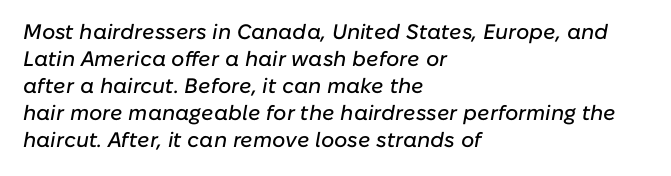
The gaps between neighbouring characters are ordinary and unremarkable. Rendered with sloped, italic letterforms. Regarding leading, the lines here are spaced in the standard way. These lines stack with their left ends in a neat column.
